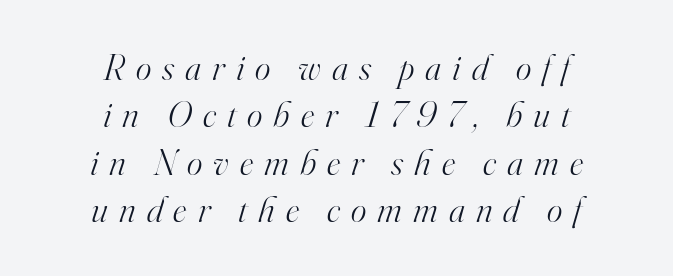
The typesetting does not lean heavy: it is not bold. In terms of leading, this rendering sits right in the middle. Honestly, there is no underline to notice here at all. Slant detected: the letters are inclined.
